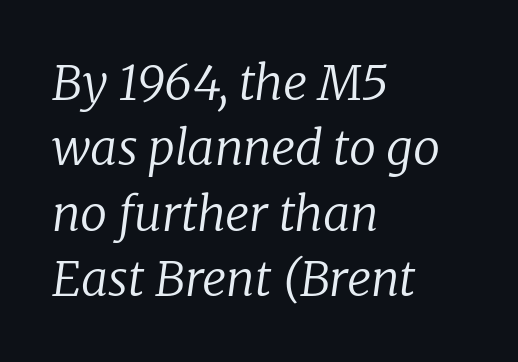
The image shows 48 px regular-weight serif type, italic (leaning right); set left-aligned, normal line spacing (1.36x), normal letter spacing, not underlined; low stroke contrast and a medium x-height.
